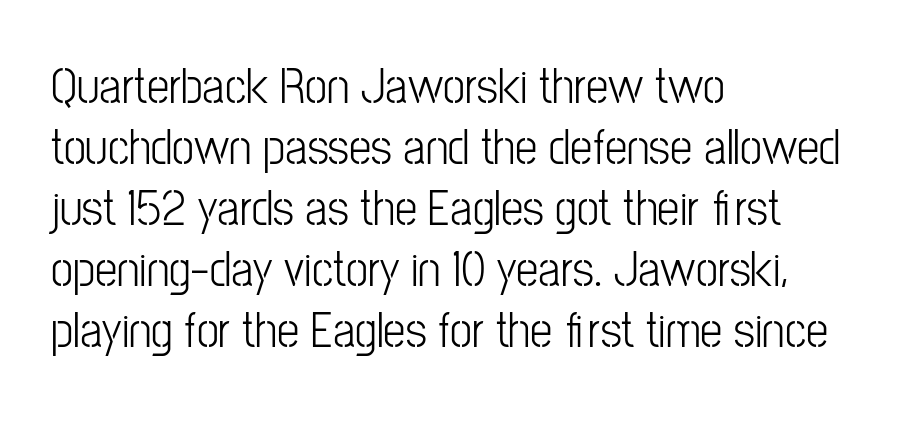
{"serif": "no", "italic": "no", "bold": "no", "weight": "light", "width": "condensed", "stroke_contrast": "low", "x_height": "medium", "monospaced": "no", "underline": "no", "align": "left", "line_spacing_ratio": 1.22, "letter_spacing": "normal", "letter_spacing_em": 0.0, "glyph_px": 50}
